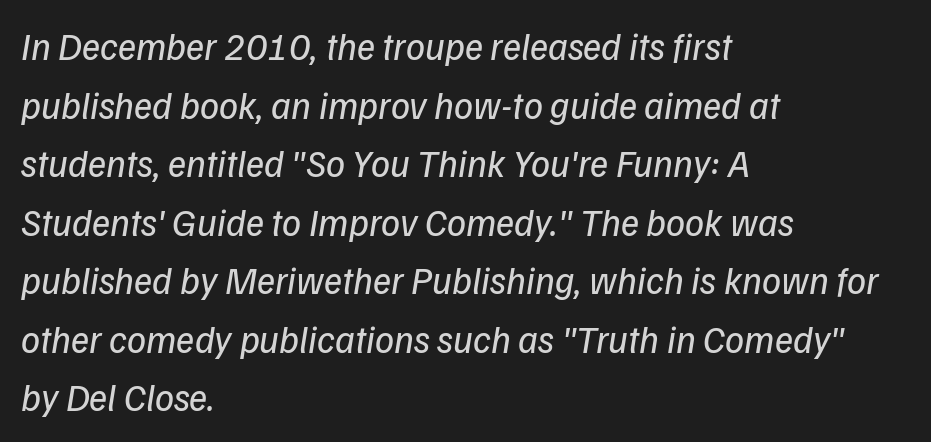
Q: Is the text bold? A: No.
Q: Is the text italic (slanted)? A: Yes, it leans right by about 9 degrees.
Q: Is the text underlined? A: No.
Q: How is the paragraph aligned? A: Left-aligned.
Q: Is the spacing between letters normal or unusually wide? A: Normal.
Q: Is the spacing between lines tight, normal or loose? A: Normal.
Q: Width (condensed, normal, or wide)? A: Normal.
Q: Stroke contrast? A: Low.
Q: x-height? A: Medium.
Q: Monospaced? A: No.
